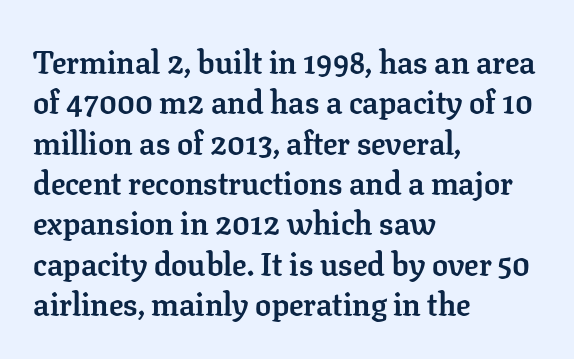
{"serif": "yes", "italic": "no", "bold": "yes", "weight": "semibold", "width": "normal", "stroke_contrast": "low", "x_height": "medium", "monospaced": "no", "underline": "no", "align": "left", "line_spacing": "normal", "line_spacing_ratio": 1.26, "letter_spacing": "normal", "letter_spacing_em": 0.0, "glyph_px": 32}
